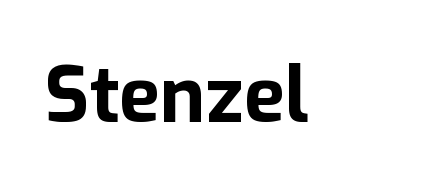
The image shows 76 px bold sans-serif type, upright; set normal letter spacing, not underlined; low stroke contrast and a medium x-height.
